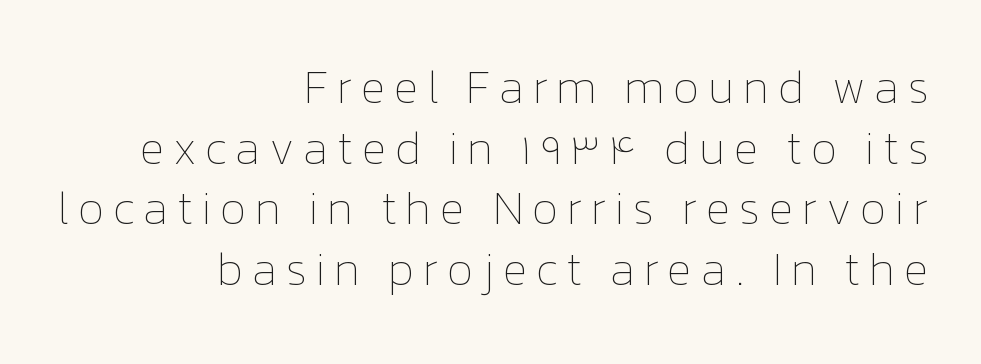
The image shows 46 px thin type, upright; set right-aligned, normal line spacing (1.32x), not underlined; low stroke contrast and a medium x-height.
